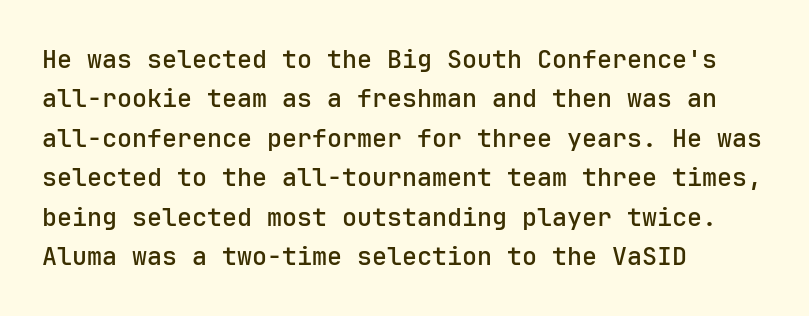
{"italic": "no", "bold": "semi", "underline": "no", "align": "left", "line_spacing": "normal", "line_spacing_ratio": 1.58, "letter_spacing": "normal", "letter_spacing_em": 0.0, "glyph_px": 25}
